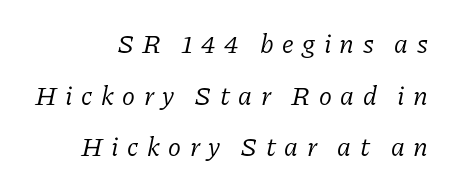
Stroke mass is kept to a normal reading level or below. Someone cranked the tracking dial way up on this one. These lines were composed using italics. Clear beneath every line of the passage.
